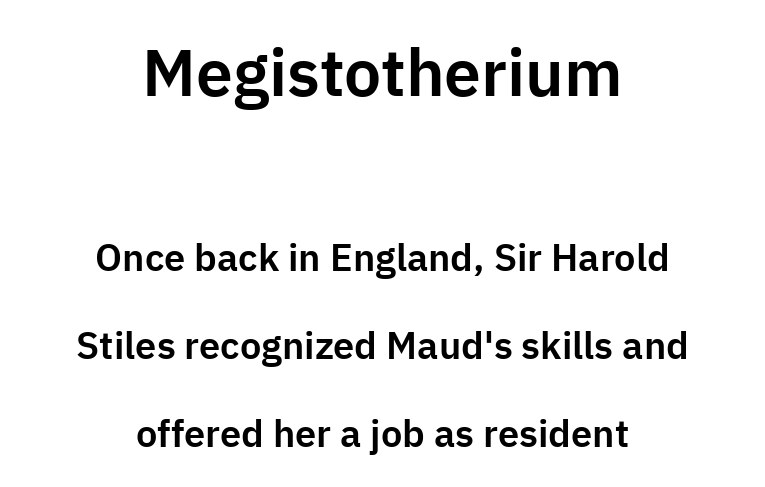
Q: Is the text italic (slanted)? A: No, it is upright.
Q: Is the typeface a serif or a sans-serif typeface? A: Sans-serif.
Q: Is the text underlined? A: No.
Q: How is the paragraph aligned? A: Centered.
Q: Is the spacing between letters normal or unusually wide? A: Normal.
Q: Is the spacing between lines tight, normal or loose? A: Loose.
Q: Which block of text is set in a larger size, the first (top) or the second (bottom)? A: The first (top) one.
Q: Width (condensed, normal, or wide)? A: Normal.
Q: Stroke contrast? A: Low.
Q: x-height? A: Medium.
Q: Monospaced? A: No.
